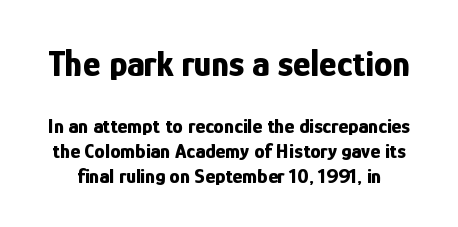
The image shows 37 px bold, condensed sans-serif type, upright; set line spacing 1.18x, normal letter spacing, not underlined; the first (top) block is 1.76x larger; low stroke contrast and a medium x-height.
